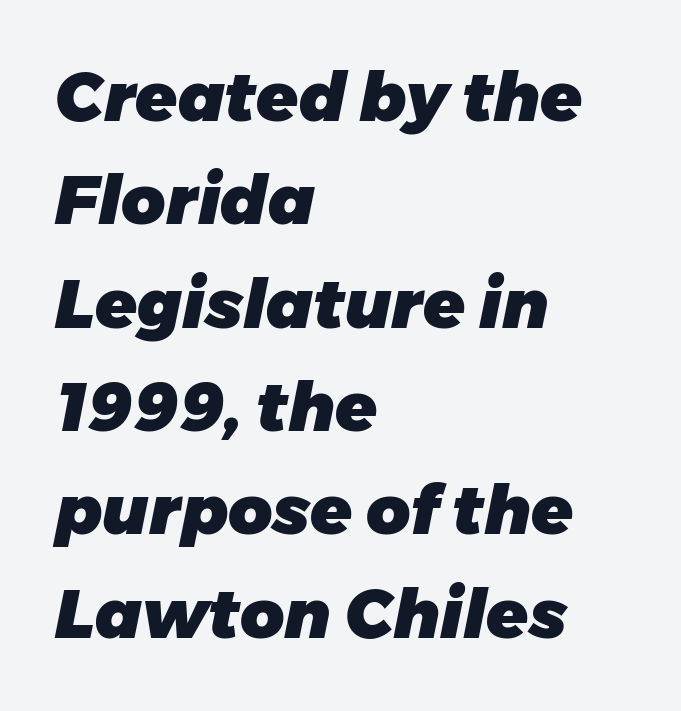
The lettering tilts uniformly, giving the passage an italic look. Just letters on the line, the space beneath them empty. A typesetter would call this proportional, since set widths differ per character. The line texture is even and compact thanks to regular tracking. Students, observe: this is what conventionally led text looks like. This rendering uses left alignment, leaving the right contour irregular.
